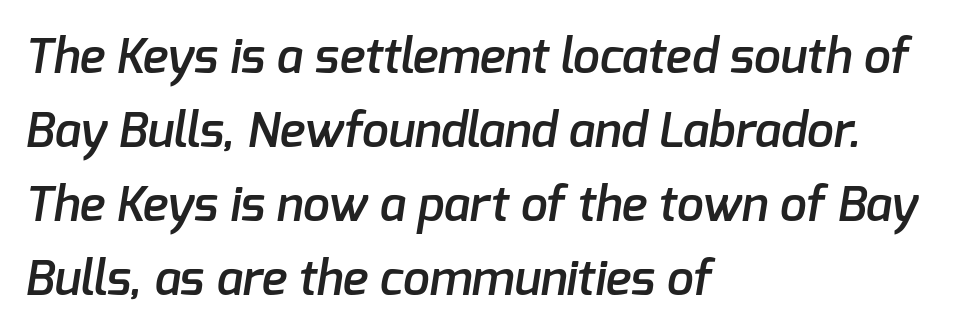
{"serif": "no", "bold": "semi", "weight": "semibold", "width": "normal", "stroke_contrast": "low", "x_height": "medium", "monospaced": "no", "underline": "no", "align": "left", "line_spacing": "normal", "line_spacing_ratio": 1.54, "letter_spacing": "normal", "letter_spacing_em": 0.0, "glyph_px": 48}
